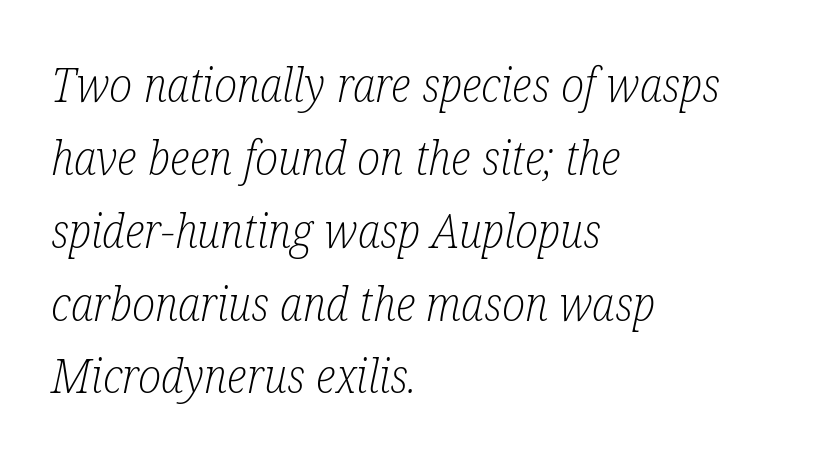
Q: Is the text bold? A: No.
Q: Is the text italic (slanted)? A: Yes, it leans right by about 12 degrees.
Q: Is the typeface a serif or a sans-serif typeface? A: Serif.
Q: Is the text underlined? A: No.
Q: How is the paragraph aligned? A: Left-aligned.
Q: Is the spacing between letters normal or unusually wide? A: Normal.
Q: Is the spacing between lines tight, normal or loose? A: Normal.
Q: Width (condensed, normal, or wide)? A: Condensed.
Q: Stroke contrast? A: Low.
Q: x-height? A: Medium.
Q: Monospaced? A: No.
